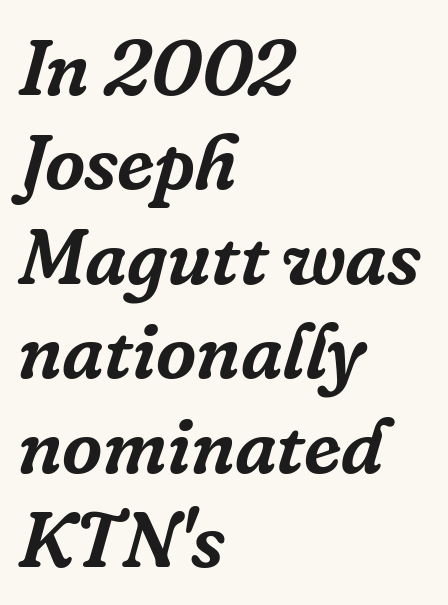
Q: Is the text italic (slanted)? A: Yes, it leans right by about 16 degrees.
Q: Is the typeface a serif or a sans-serif typeface? A: Serif.
Q: Is the text underlined? A: No.
Q: How is the paragraph aligned? A: Left-aligned.
Q: Is the spacing between letters normal or unusually wide? A: Normal.
Q: Width (condensed, normal, or wide)? A: Normal.
Q: Stroke contrast? A: Low.
Q: x-height? A: Medium.
Q: Monospaced? A: No.
